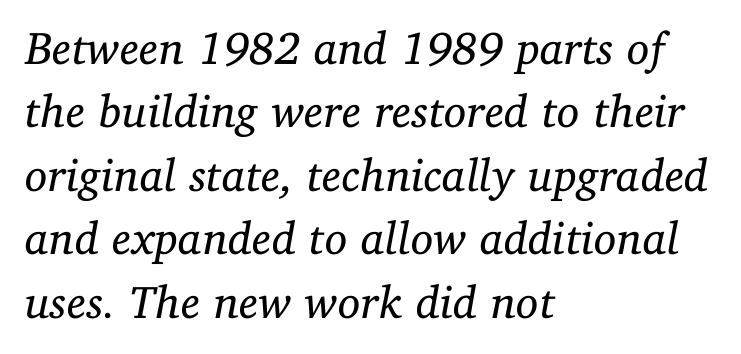
The image shows 46 px regular-weight serif type, italic (leaning right); set left-aligned, normal line spacing (1.38x), normal letter spacing, not underlined; low stroke contrast and a medium x-height.
